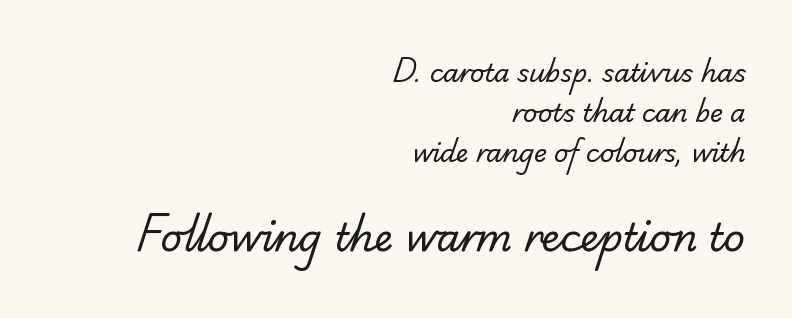
The image shows 38 px regular-weight serif type; set right-aligned, normal line spacing (1.6x), normal letter spacing, not underlined; the second (bottom) block is 1.52x larger; low stroke contrast and a small x-height.
